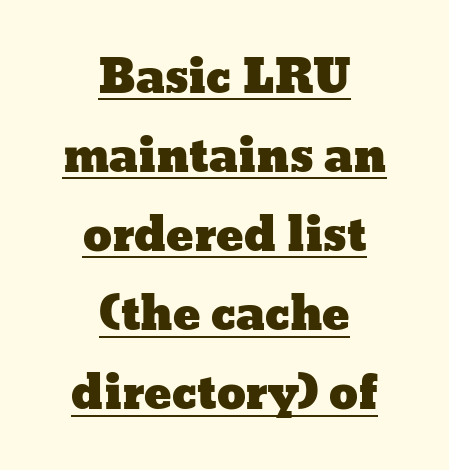
The letters sit at their default tracking, neither squeezed nor spread. The passage shown is underscored from start to finish. Unlike italic type, these characters show no tilt at all. Here the designer chose a conventional face with non-uniform glyph widths. Teacher's note: observe the equal gaps on both sides — that is centered alignment.
